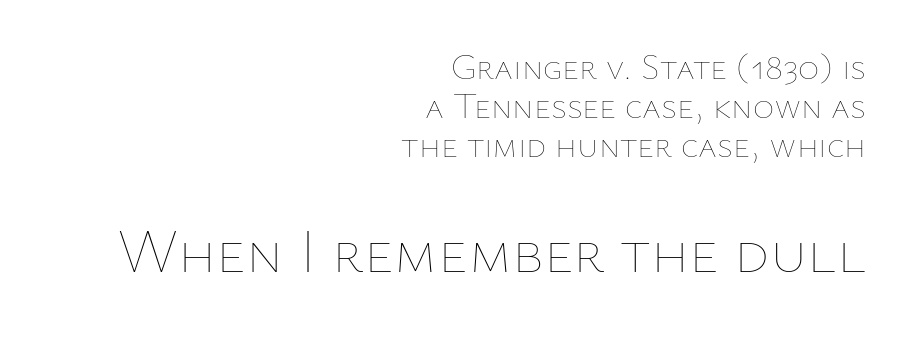
The image shows 63 px thin type, upright; set right-aligned, tight line spacing (1.09x), normal letter spacing, not underlined; the second (bottom) block is 1.75x larger; low stroke contrast and a medium x-height.
